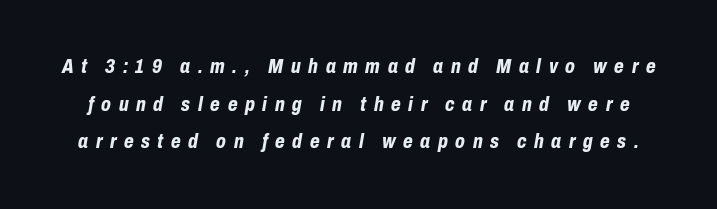
The image shows 20 px bold type, italic (leaning right); set line spacing 1.88x, unusually wide letter spacing (+0.38 em), not underlined.
